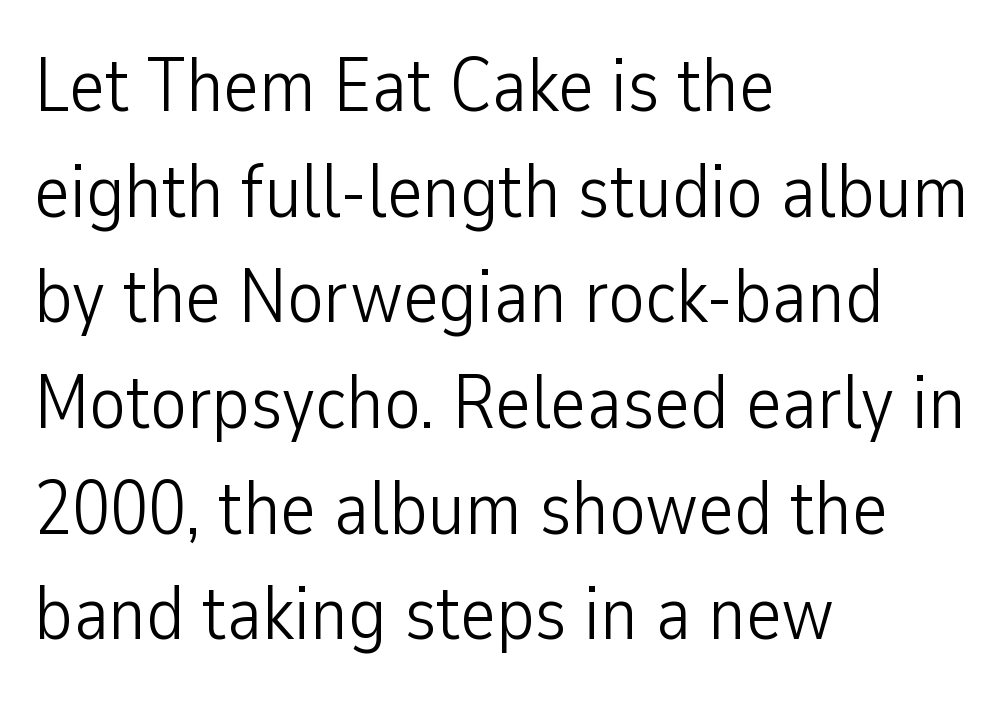
Heft: none added — not bold. Do the characters align in a grid? No, the font is proportional. Posture: vertical. Leading: standard. This rendering employs a face without finishing strokes, i.e., a sans-serif.
